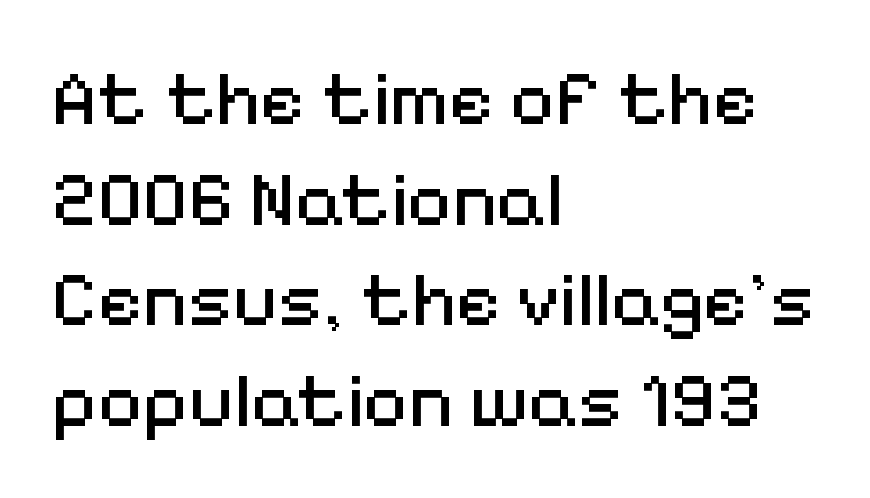
Q: Is the text bold? A: No.
Q: Is the text italic (slanted)? A: No, it is upright.
Q: Is the typeface a serif or a sans-serif typeface? A: Sans-serif.
Q: Is the text underlined? A: No.
Q: How is the paragraph aligned? A: Left-aligned.
Q: Is the spacing between letters normal or unusually wide? A: Normal.
Q: Is the spacing between lines tight, normal or loose? A: Normal.
Q: Width (condensed, normal, or wide)? A: Normal.
Q: Stroke contrast? A: Medium.
Q: x-height? A: Medium.
Q: Monospaced? A: No.
